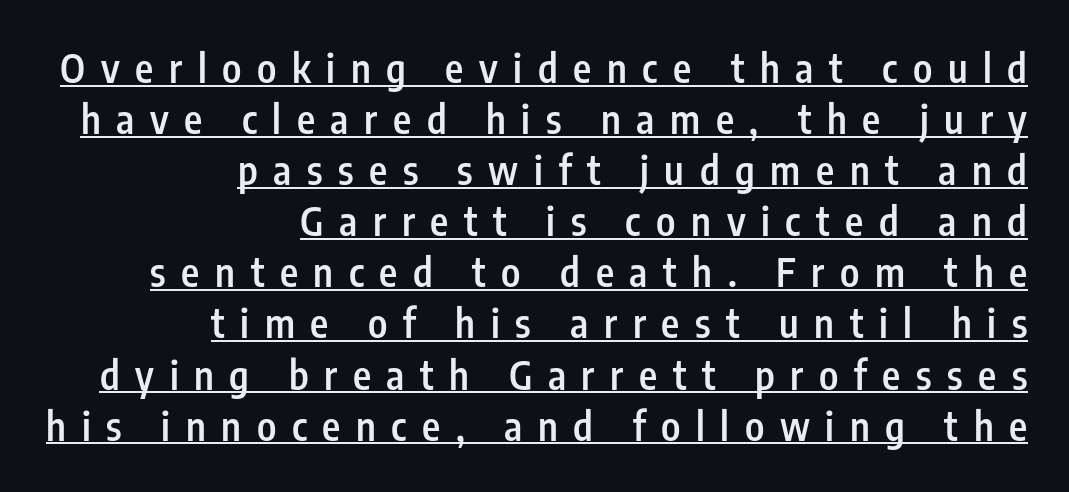
{"serif": "no", "italic": "no", "bold": "semi", "weight": "semibold", "width": "condensed", "stroke_contrast": "low", "x_height": "medium", "monospaced": "no", "underline": "yes", "align": "right", "line_spacing": "normal", "line_spacing_ratio": 1.31, "letter_spacing": "wide", "letter_spacing_em": 0.4, "glyph_px": 39}
